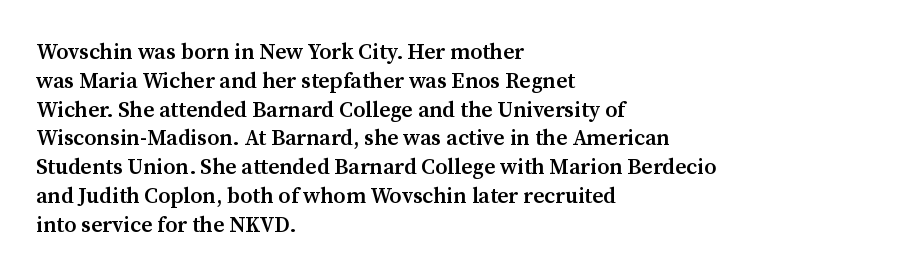
{"italic": "no", "bold": "semi", "underline": "no", "align": "left", "line_spacing": "normal", "line_spacing_ratio": 1.31, "letter_spacing": "normal", "letter_spacing_em": 0.0, "glyph_px": 22}
